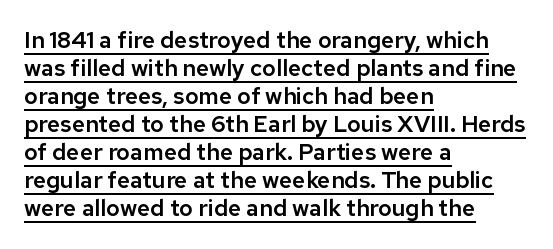
{"italic": "no", "underline": "yes", "align": "left", "line_spacing_ratio": 1.22, "letter_spacing": "normal", "letter_spacing_em": 0.0, "glyph_px": 23}
